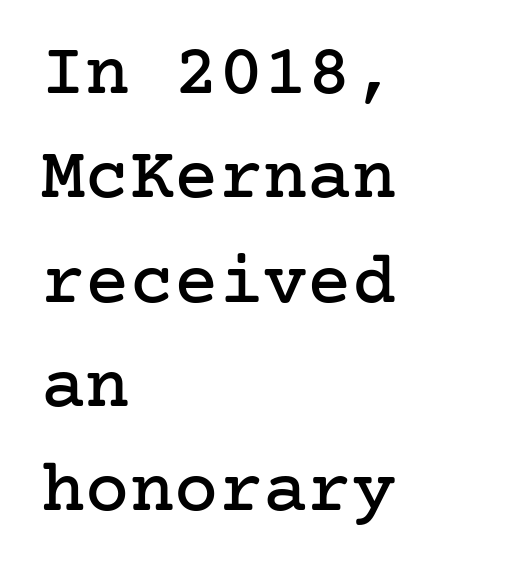
The font family rendered here belongs to the serif group. Horizontal bands of white between lines are of average thickness. Typeset ragged right — the left edge is the straight one. Standard letterfit; no display-style spreading of the glyphs. Check under the words: just untouched page.
